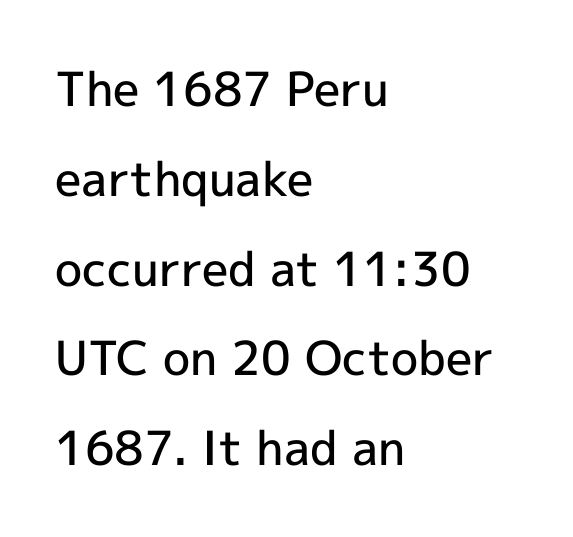
Tracking value appears to be zero — textbook default spacing. Compared with an ordinary text face, these strokes are moderately heavier — a semibold. Looks like regular typesetting: each glyph gets only the width it needs. This is the regular roman posture of the typeface. The characters display no serif detailing; their extremities are plain. Horizontal alignment here is leftward, the default for most running prose.
